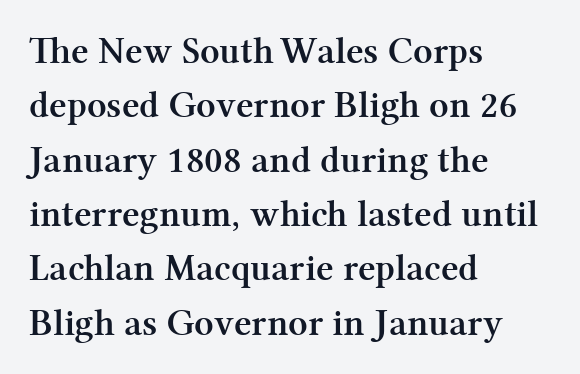
{"serif": "yes", "italic": "no", "bold": "yes", "weight": "semibold", "width": "normal", "stroke_contrast": "medium", "x_height": "medium", "monospaced": "no", "underline": "no", "align": "left", "line_spacing": "normal", "line_spacing_ratio": 1.43, "letter_spacing": "normal", "letter_spacing_em": 0.0, "glyph_px": 38}
